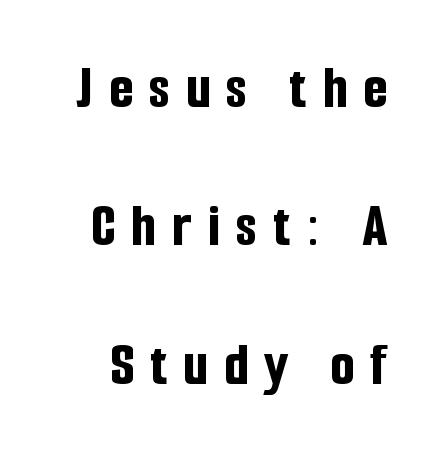
{"serif": "no", "italic": "no", "bold": "yes", "weight": "bold", "width": "condensed", "stroke_contrast": "low", "x_height": "medium", "monospaced": "no", "underline": "no", "line_spacing": "loose", "line_spacing_ratio": 2.23, "letter_spacing": "wide", "letter_spacing_em": 0.26, "glyph_px": 62}
